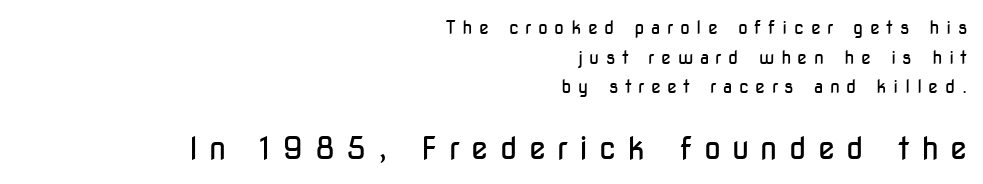
Q: Is the text bold? A: No.
Q: Is the text italic (slanted)? A: No, it is upright.
Q: Is the typeface a serif or a sans-serif typeface? A: Sans-serif.
Q: Is the text underlined? A: No.
Q: How is the paragraph aligned? A: Right-aligned.
Q: Is the spacing between letters normal or unusually wide? A: Unusually wide.
Q: Is the spacing between lines tight, normal or loose? A: Normal.
Q: Which block of text is set in a larger size, the first (top) or the second (bottom)? A: The second (bottom) one.
Q: Width (condensed, normal, or wide)? A: Condensed.
Q: Stroke contrast? A: Low.
Q: x-height? A: Medium.
Q: Monospaced? A: No.
